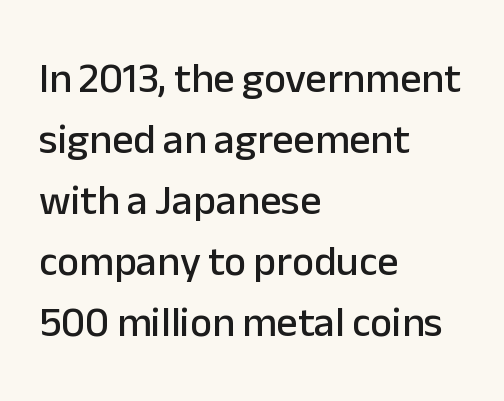
Q: Is the text italic (slanted)? A: No, it is upright.
Q: Is the typeface a serif or a sans-serif typeface? A: Sans-serif.
Q: Is the text underlined? A: No.
Q: How is the paragraph aligned? A: Left-aligned.
Q: Is the spacing between letters normal or unusually wide? A: Normal.
Q: Is the spacing between lines tight, normal or loose? A: Normal.
Q: Width (condensed, normal, or wide)? A: Normal.
Q: Stroke contrast? A: Low.
Q: x-height? A: Medium.
Q: Monospaced? A: No.
